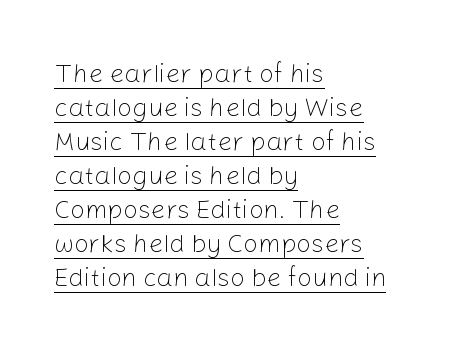
{"italic": "no", "bold": "no", "underline": "yes", "align": "left", "line_spacing": "normal", "line_spacing_ratio": 1.31, "letter_spacing": "normal", "letter_spacing_em": 0.0, "glyph_px": 26}
